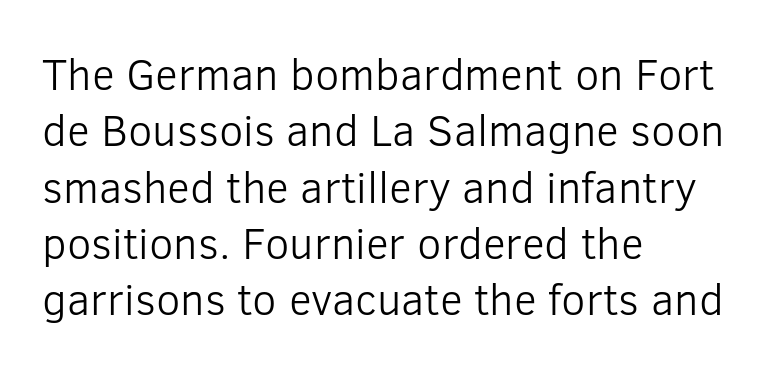
This block has exactly the height ordinary leading produces. The font is comparable to plain body text, perhaps lighter. Quick note: not italic, upright. What stands out about the letter spacing? Nothing — it is the standard amount.
